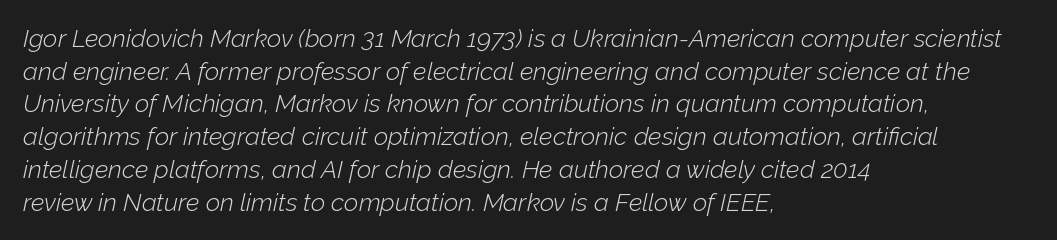
Compared with typical paragraphs, the rows here are spaced about the same. The words here are not underlined. Does extra space separate the letters? No, they use regular spacing. Stems and bowls with no extra thickness — not bold.
